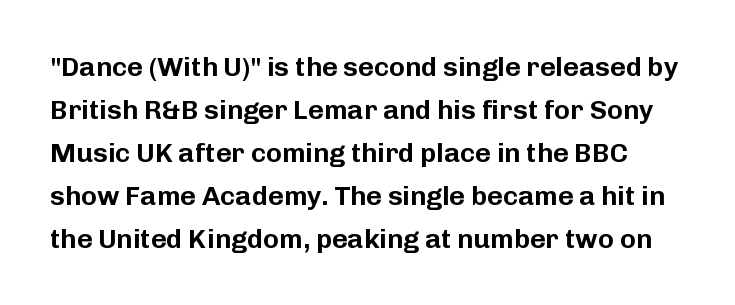
The image shows 27 px text type, upright; set normal line spacing (1.59x), normal letter spacing, not underlined.
